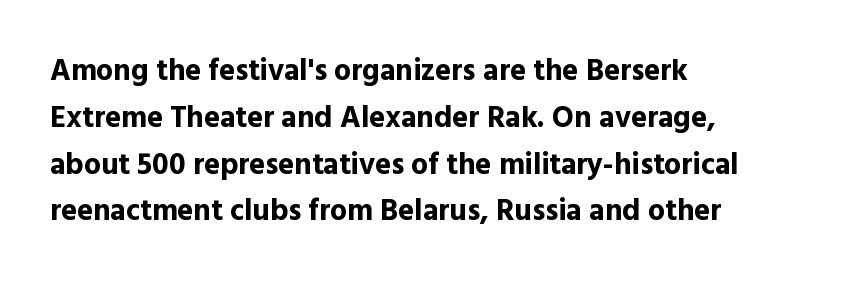
{"serif": "no", "italic": "no", "bold": "yes", "weight": "bold", "width": "normal", "x_height": "medium", "monospaced": "no", "underline": "no", "align": "left", "line_spacing": "normal", "line_spacing_ratio": 1.56, "letter_spacing": "normal", "letter_spacing_em": 0.0, "glyph_px": 30}
